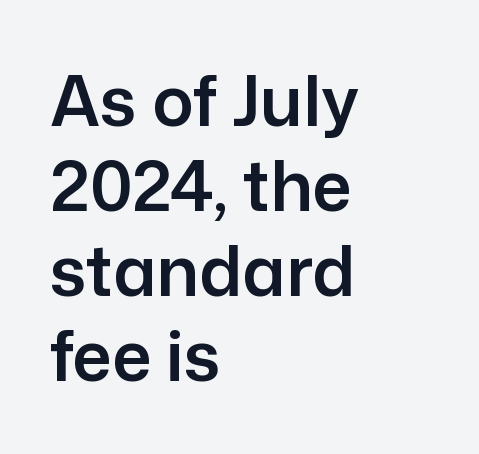
Has an underline been added? It has not. When letters stand straight like this, we call the style roman or upright. Reading down the block, your eye returns to a fixed left position each line. Spacing verdict: proportional, widths tailored to each character. Regarding serifs, this sample does without them. Honestly, the letter spacing is just normal — you wouldn't notice it.
